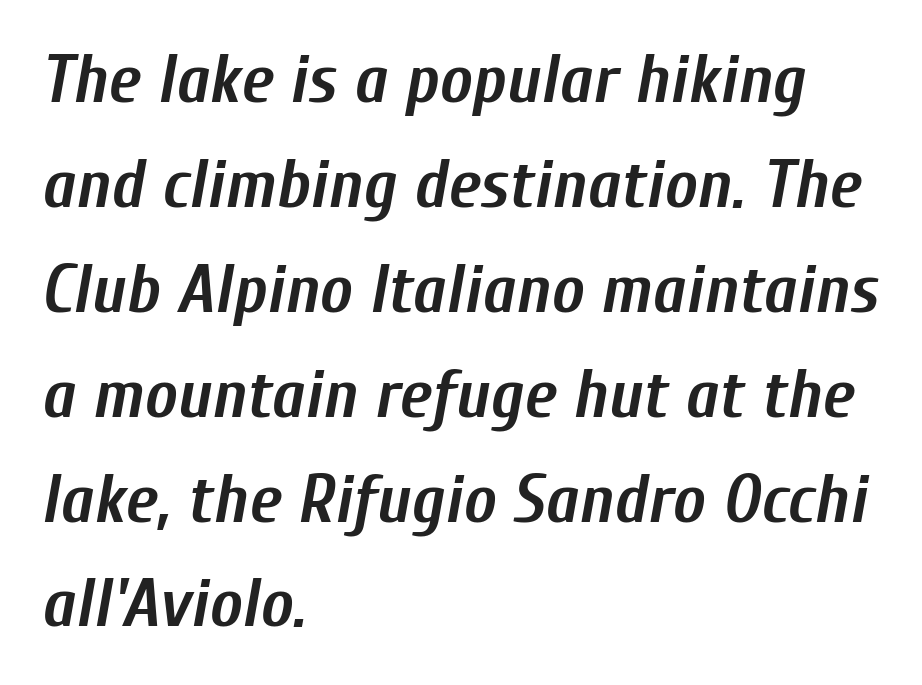
The image shows 69 px semibold, condensed type, italic (leaning right); set left-aligned, normal line spacing (1.52x), normal letter spacing, not underlined; low stroke contrast and a medium x-height.
